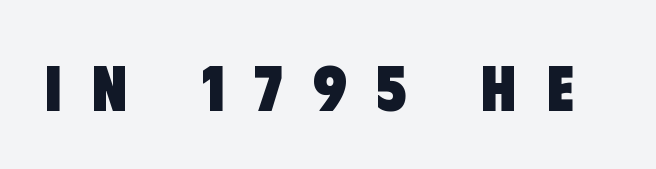
Q: Is the text bold? A: Yes.
Q: Is the typeface a serif or a sans-serif typeface? A: Sans-serif.
Q: Is the text underlined? A: No.
Q: Is the spacing between letters normal or unusually wide? A: Unusually wide.
Q: Width (condensed, normal, or wide)? A: Condensed.
Q: Stroke contrast? A: Low.
Q: x-height? A: Large.
Q: Monospaced? A: No.
